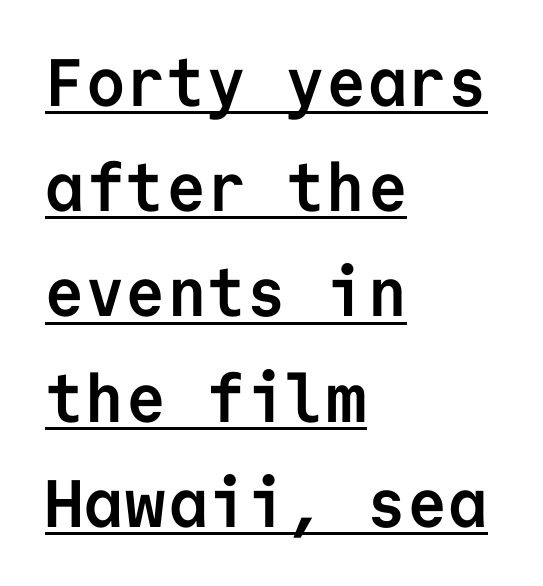
{"serif": "no", "italic": "no", "bold": "yes", "weight": "semibold", "width": "normal", "stroke_contrast": "low", "x_height": "medium", "monospaced": "yes", "underline": "yes", "align": "left", "line_spacing": "normal", "line_spacing_ratio": 1.57, "letter_spacing": "normal", "letter_spacing_em": 0.0, "glyph_px": 67}
